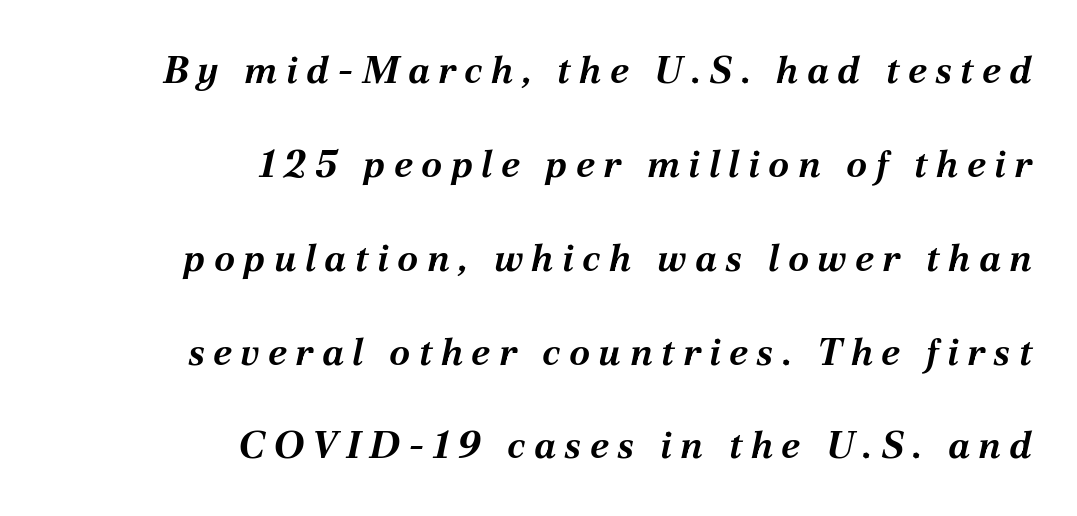
The letters advance in unequal steps, a hallmark of proportional type. If you measured baseline to baseline, you'd find a long distance. I'd describe the lettering as bold — thick and assertive. The ragged edge is on the left, which tells us the setting is flush right.
